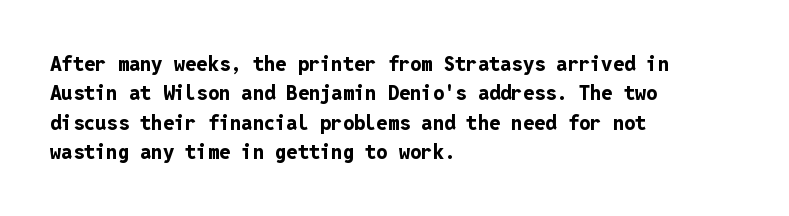
{"italic": "no", "bold": "yes", "underline": "no", "align": "left", "line_spacing": "normal", "line_spacing_ratio": 1.47, "letter_spacing": "normal", "letter_spacing_em": 0.0, "glyph_px": 20}
